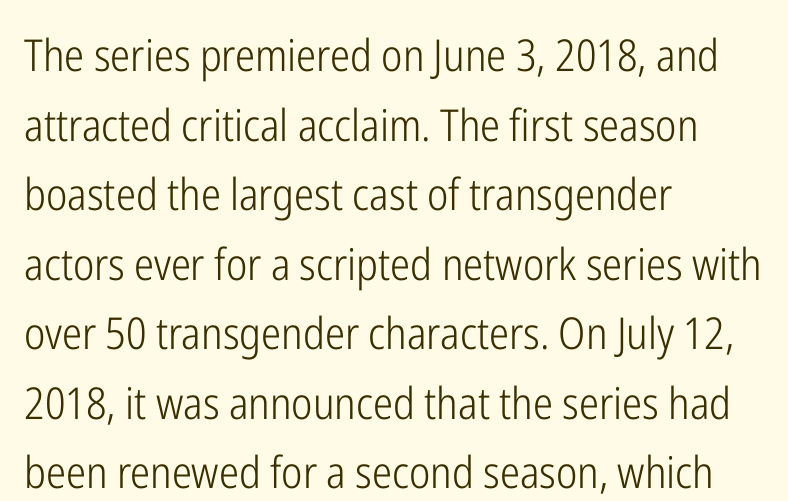
The image shows 44 px light, condensed sans-serif type, upright; set left-aligned, normal line spacing (1.58x), normal letter spacing, not underlined; low stroke contrast and a medium x-height.
